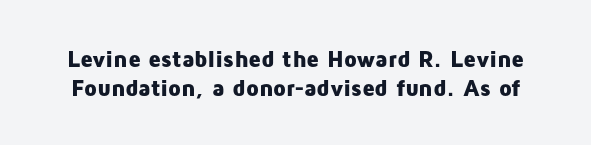
Q: Is the text bold? A: Yes.
Q: Is the text italic (slanted)? A: No, it is upright.
Q: Is the text underlined? A: No.
Q: Is the spacing between letters normal or unusually wide? A: Normal.
Q: Is the spacing between lines tight, normal or loose? A: Normal.
